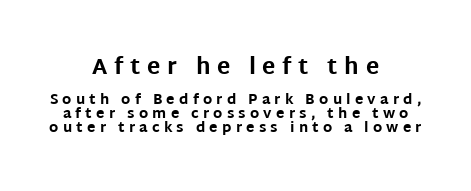
Q: Is the text bold? A: Yes.
Q: Is the text italic (slanted)? A: No, it is upright.
Q: Is the text underlined? A: No.
Q: How is the paragraph aligned? A: Centered.
Q: Is the spacing between letters normal or unusually wide? A: Unusually wide.
Q: Is the spacing between lines tight, normal or loose? A: Tight.
Q: Which block of text is set in a larger size, the first (top) or the second (bottom)? A: The first (top) one.
